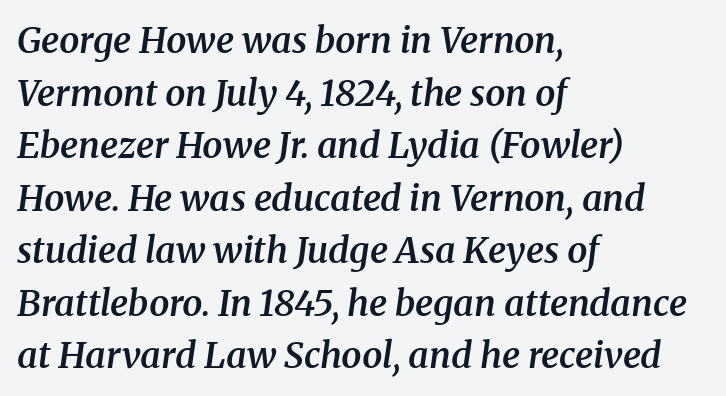
{"serif": "yes", "italic": "yes", "lean": "right", "slant_degrees": 8, "bold": "semi", "weight": "semibold", "width": "normal", "stroke_contrast": "medium", "x_height": "medium", "monospaced": "no", "underline": "no", "align": "left", "line_spacing": "normal", "line_spacing_ratio": 1.46, "letter_spacing": "normal", "letter_spacing_em": 0.0, "glyph_px": 36}
